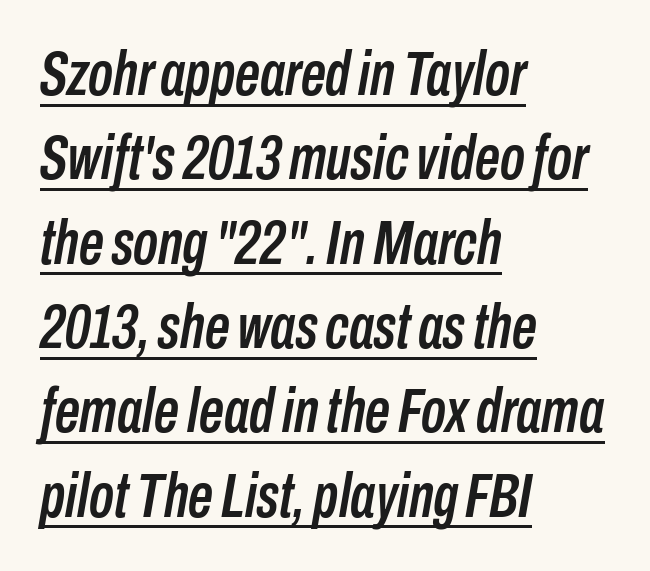
{"italic": "yes", "lean": "right", "slant_degrees": 10, "width": "condensed", "stroke_contrast": "low", "x_height": "medium", "monospaced": "no", "underline": "yes", "align": "left", "line_spacing": "normal", "line_spacing_ratio": 1.36, "letter_spacing": "normal", "letter_spacing_em": 0.0, "glyph_px": 62}
